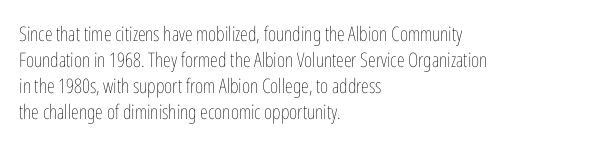
{"italic": "no", "bold": "no", "underline": "no", "align": "left", "line_spacing": "normal", "line_spacing_ratio": 1.3, "letter_spacing": "normal", "letter_spacing_em": 0.0, "glyph_px": 20}
